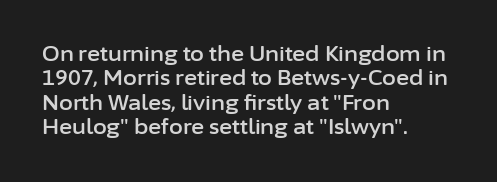
{"italic": "no", "underline": "no", "align": "left", "line_spacing_ratio": 1.22, "letter_spacing": "normal", "letter_spacing_em": 0.0, "glyph_px": 20}
